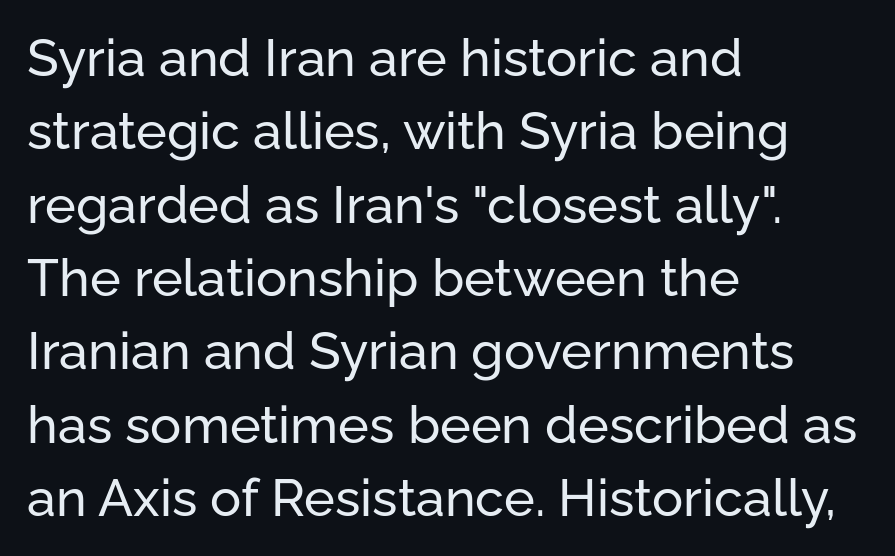
{"serif": "no", "italic": "no", "width": "normal", "stroke_contrast": "low", "x_height": "medium", "monospaced": "no", "underline": "no", "align": "left", "line_spacing": "normal", "line_spacing_ratio": 1.41, "letter_spacing": "normal", "letter_spacing_em": 0.0, "glyph_px": 52}
